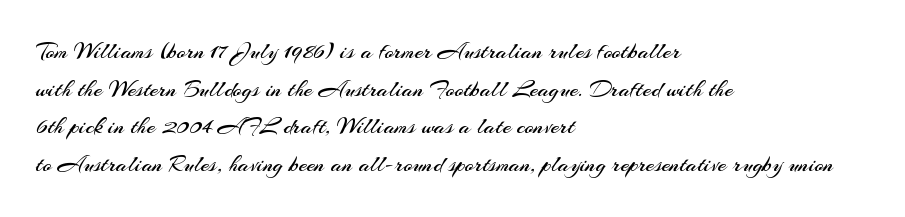
The setting favours the left margin, as ordinary paragraphs usually do. The face looks like a standard text weight, possibly lighter. Each row of text sits above clean, open space.
